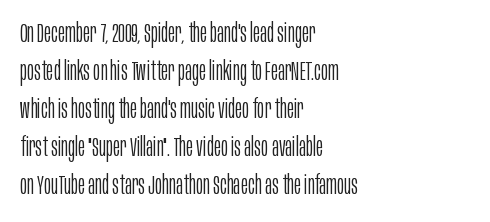
The designer left line spacing at the default. A classic flush-left, rag-right setting is used for this passage. The font sits on the lighter half of the weight spectrum, regular included. The letters stand straight up with perfectly vertical stems. No word sits above an underline.
